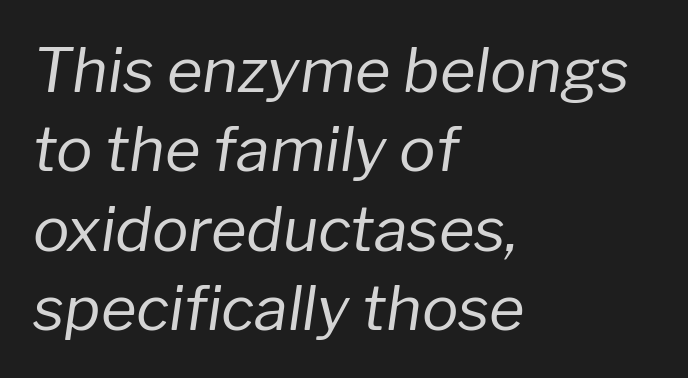
Q: Is the text bold? A: No.
Q: Is the text italic (slanted)? A: Yes, it leans right by about 8 degrees.
Q: Is the text underlined? A: No.
Q: How is the paragraph aligned? A: Left-aligned.
Q: Is the spacing between letters normal or unusually wide? A: Normal.
Q: Is the spacing between lines tight, normal or loose? A: Normal.
Q: Width (condensed, normal, or wide)? A: Normal.
Q: Stroke contrast? A: Low.
Q: x-height? A: Medium.
Q: Monospaced? A: No.
